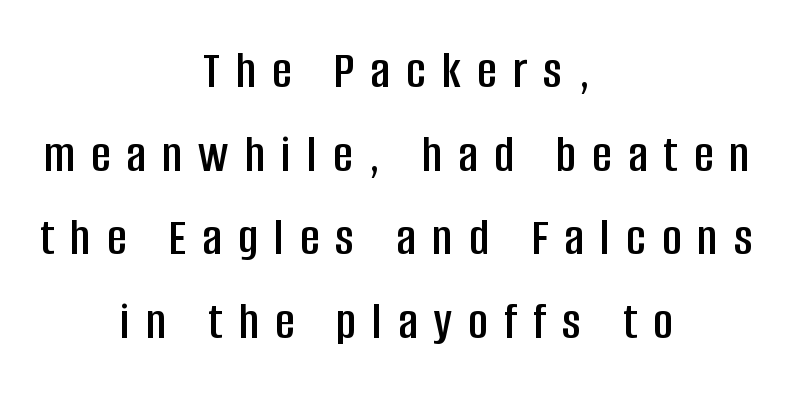
{"serif": "no", "italic": "no", "width": "condensed", "stroke_contrast": "low", "x_height": "large", "monospaced": "no", "underline": "no", "align": "center", "line_spacing": "normal", "line_spacing_ratio": 1.58, "letter_spacing": "wide", "letter_spacing_em": 0.31, "glyph_px": 53}
